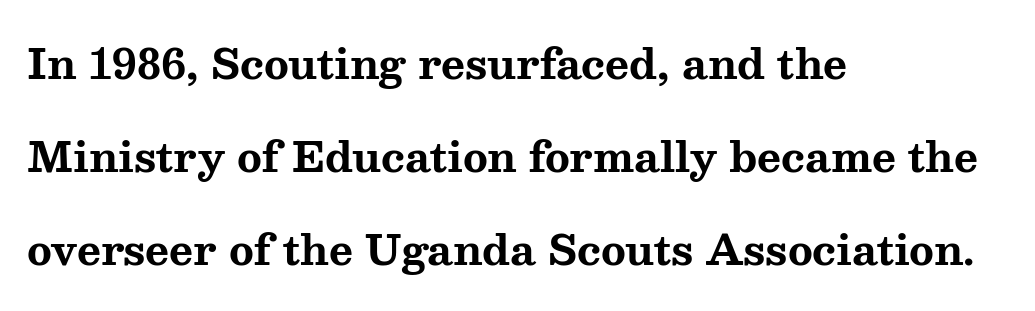
{"serif": "yes", "italic": "no", "bold": "yes", "weight": "bold", "width": "wide", "stroke_contrast": "medium", "x_height": "medium", "monospaced": "no", "underline": "no", "align": "left", "line_spacing": "loose", "line_spacing_ratio": 2.27, "letter_spacing": "normal", "letter_spacing_em": 0.0, "glyph_px": 41}
